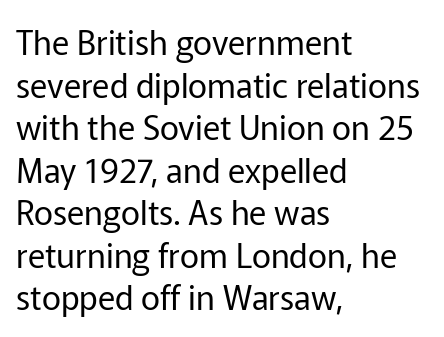
The image shows 33 px regular-weight sans-serif type, upright; set left-aligned, normal line spacing (1.29x), normal letter spacing, not underlined; low stroke contrast and a medium x-height.
